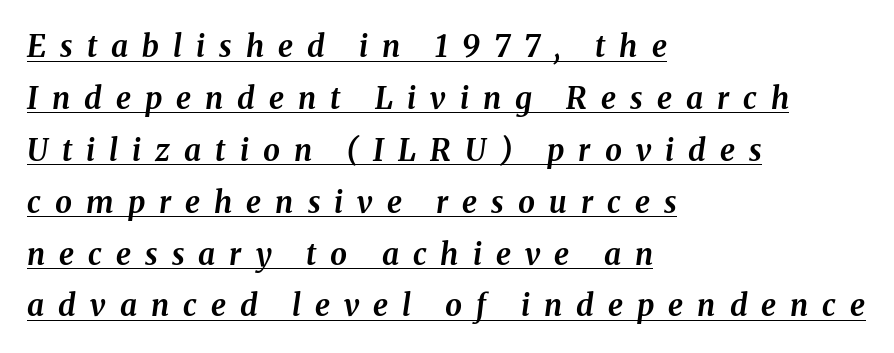
{"italic": "yes", "lean": "right", "slant_degrees": 8, "bold": "yes", "weight": "bold", "width": "normal", "stroke_contrast": "medium", "x_height": "medium", "monospaced": "no", "underline": "yes", "align": "left", "line_spacing_ratio": 1.73, "letter_spacing": "wide", "letter_spacing_em": 0.47, "glyph_px": 30}
